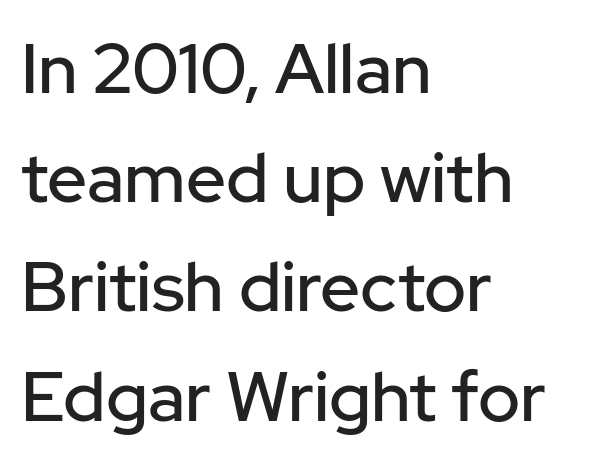
The image shows 70 px sans-serif type, upright; set left-aligned, normal line spacing (1.56x), normal letter spacing, not underlined; low stroke contrast and a medium x-height.
